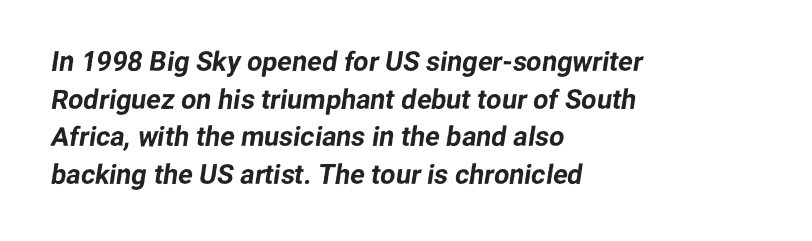
Q: Is the text underlined? A: No.
Q: How is the paragraph aligned? A: Left-aligned.
Q: Is the spacing between letters normal or unusually wide? A: Normal.
Q: Is the spacing between lines tight, normal or loose? A: Normal.
